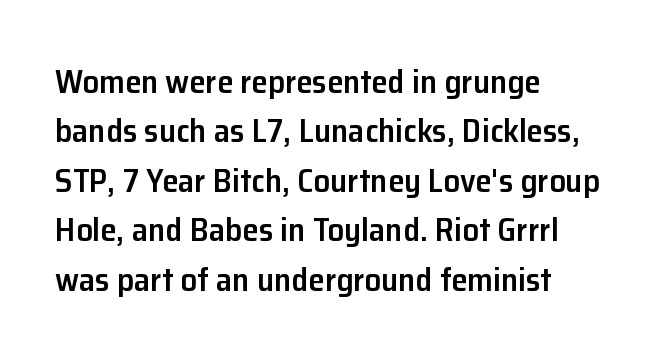
These lines sit exactly where default settings would place them. Tall strokes in this sample are plumb rather than angled. The words here are not underlined. Strokes here are thickened, but only to semibold level. Type style note: lacks serifs. The ragged edge is on the right, which tells us the setting is flush left.
